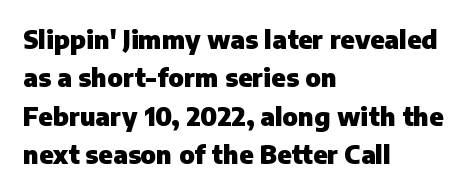
Q: Is the text bold? A: Yes.
Q: Is the text italic (slanted)? A: No, it is upright.
Q: Is the text underlined? A: No.
Q: How is the paragraph aligned? A: Left-aligned.
Q: Is the spacing between letters normal or unusually wide? A: Normal.
Q: Is the spacing between lines tight, normal or loose? A: Normal.
